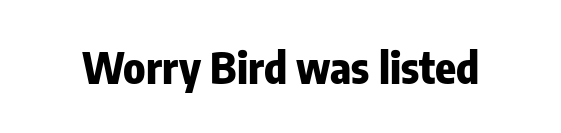
Grotesque or geometric, the face here clearly has no serifs. Spacing verdict: proportional, widths tailored to each character. The lettering stays uniformly vertical, giving the passage a roman look. Emphasis by weight is at full strength: bold. The letters sit at their default tracking, neither squeezed nor spread. The string is rendered with underlining switched off.
